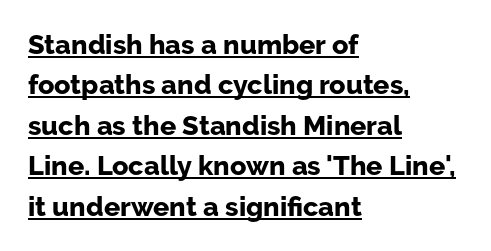
{"italic": "no", "bold": "yes", "underline": "yes", "align": "left", "line_spacing": "normal", "line_spacing_ratio": 1.5, "letter_spacing": "normal", "letter_spacing_em": 0.0, "glyph_px": 27}
